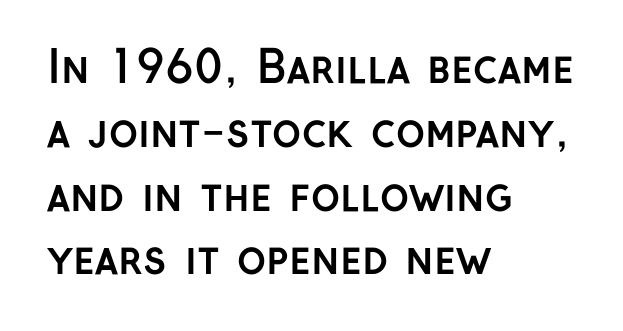
Q: Is the text bold? A: Yes.
Q: Is the text italic (slanted)? A: No, it is upright.
Q: Is the typeface a serif or a sans-serif typeface? A: Sans-serif.
Q: Is the text underlined? A: No.
Q: How is the paragraph aligned? A: Left-aligned.
Q: Is the spacing between letters normal or unusually wide? A: Normal.
Q: Is the spacing between lines tight, normal or loose? A: Normal.
Q: Width (condensed, normal, or wide)? A: Normal.
Q: Stroke contrast? A: Low.
Q: x-height? A: Medium.
Q: Monospaced? A: No.
